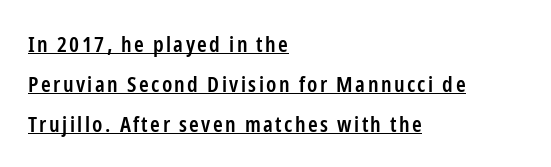
The image shows 22 px text type, upright; set left-aligned, line spacing 1.81x, underlined.
